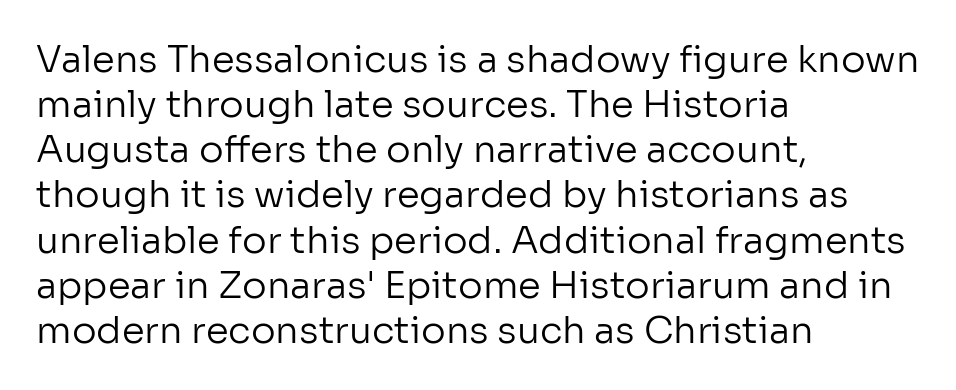
{"serif": "no", "italic": "no", "bold": "no", "weight": "regular", "width": "normal", "stroke_contrast": "low", "x_height": "medium", "monospaced": "no", "underline": "no", "align": "left", "line_spacing_ratio": 1.22, "letter_spacing": "normal", "letter_spacing_em": 0.0, "glyph_px": 37}
